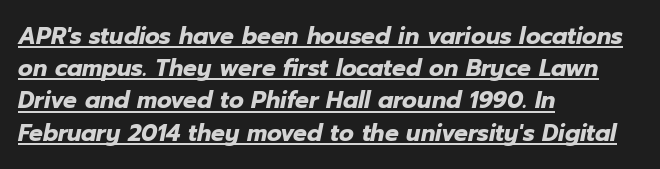
Q: Is the text bold? A: Yes.
Q: Is the text italic (slanted)? A: Yes, it leans right by about 12 degrees.
Q: Is the text underlined? A: Yes.
Q: How is the paragraph aligned? A: Left-aligned.
Q: Is the spacing between letters normal or unusually wide? A: Normal.
Q: Is the spacing between lines tight, normal or loose? A: Normal.
